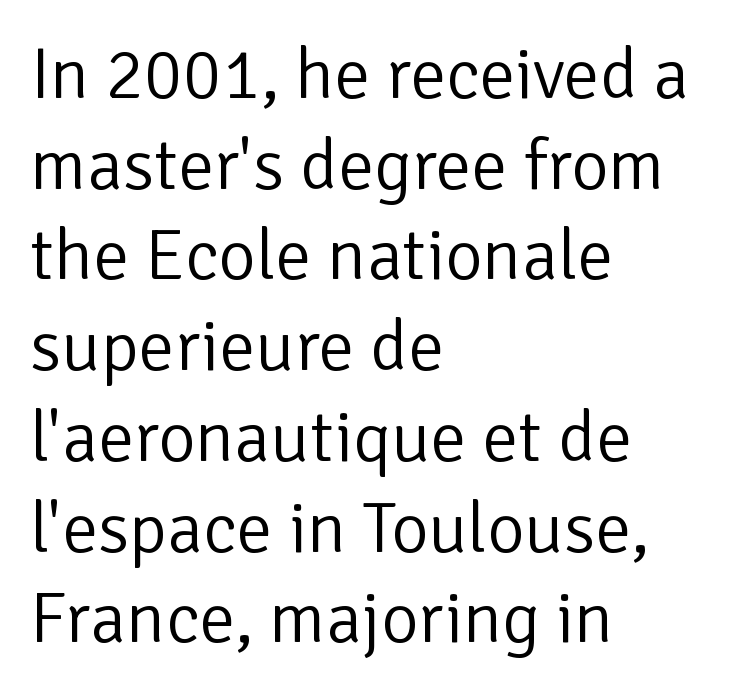
Do the characters align in a grid? No, the font is proportional. Casual observation: everything's shoved over to the left. To sum up the face: it is a sans, with no serifs. Default kerning and tracking; the words read as compact shapes. The glyphs are unaccompanied by any horizontal stroke below them.
